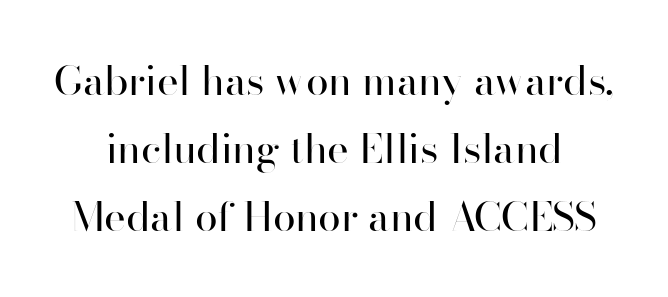
Q: Is the text bold? A: No.
Q: Is the text italic (slanted)? A: No, it is upright.
Q: Is the typeface a serif or a sans-serif typeface? A: Sans-serif.
Q: Is the text underlined? A: No.
Q: Is the spacing between letters normal or unusually wide? A: Normal.
Q: Is the spacing between lines tight, normal or loose? A: Normal.
Q: Width (condensed, normal, or wide)? A: Normal.
Q: Stroke contrast? A: High.
Q: x-height? A: Small.
Q: Monospaced? A: No.
